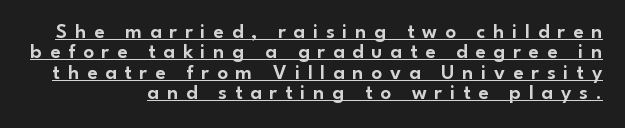
Q: Is the text italic (slanted)? A: No, it is upright.
Q: Is the text underlined? A: Yes.
Q: Is the spacing between letters normal or unusually wide? A: Unusually wide.
Q: Is the spacing between lines tight, normal or loose? A: Tight.
